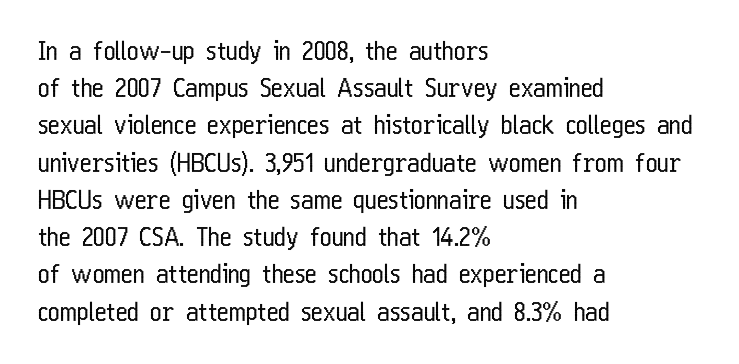
Each new line begins a customary step beneath the previous one. In CSS terms this would be text-align: left. Every character sits straight up, as roman type does. Inter-character spacing is left at the font's built-in metrics.
